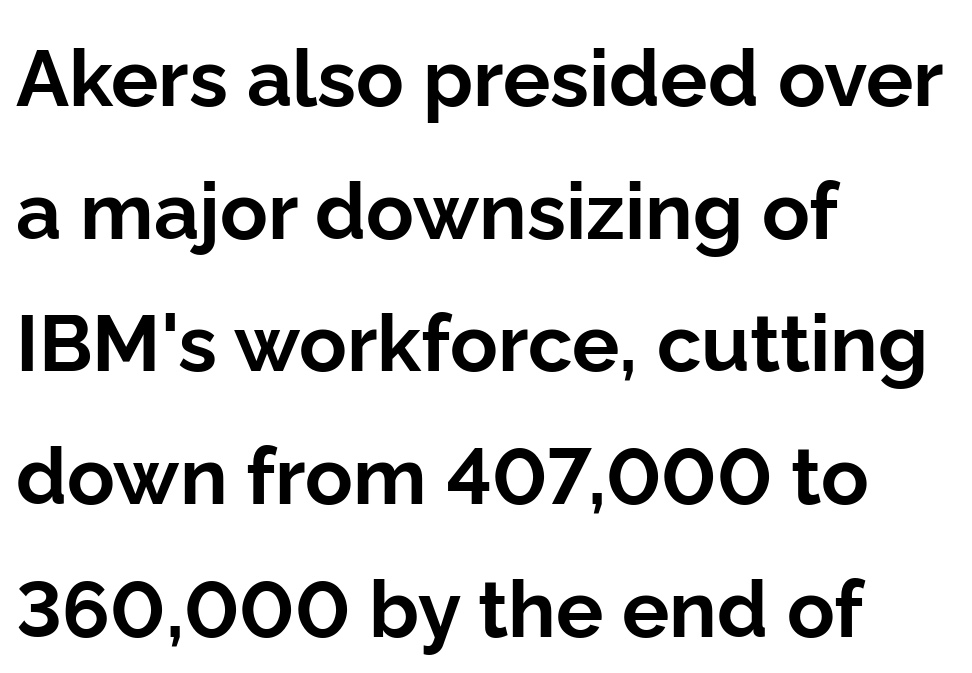
No extra tracking has been applied to these lines. Teacher's note: observe the even left margin — that is flush-left alignment. You can tell from the bare stems that sans-serif type was used. The sample has been set heavy, in full bold. You can tell it's not italic because the verticals are truly vertical.
